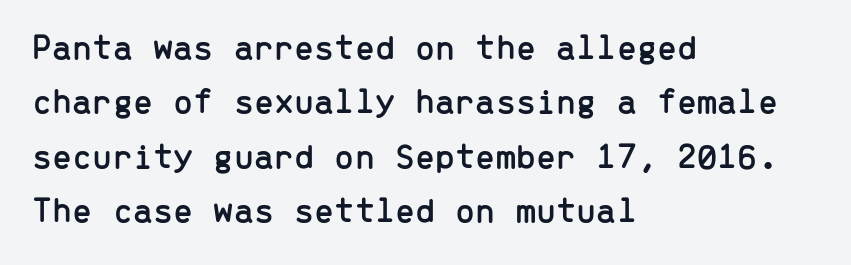
Ordinary non-slanted type is in use. Horizontal bands of white between lines are of average thickness. Looks like terminal output: every glyph gets an equal slot. The designer went with a sans here, leaving each stem footless. The strip under each line holds only bare page.
